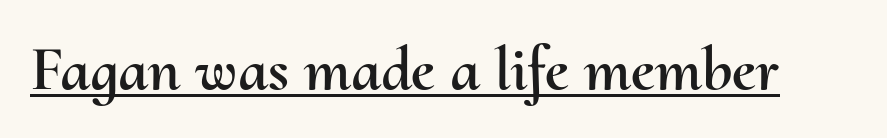
The specimen reads as upright at a glance. What decoration does the sample have? An underline. A typesetter would call this proportional, since set widths differ per character. Observe the ordinary spacing: letters are neighbours, not strangers.
